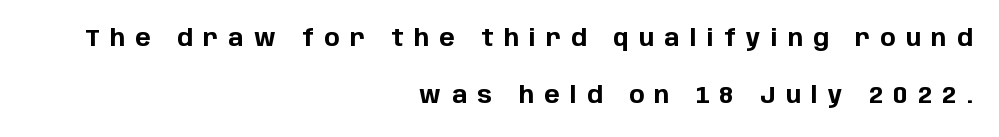
Tracking value appears strongly positive — letters spread wide. Compared with a flush-left layout, this one pins lines to the opposite, right side. Heft: maximum for text — a bold. Italic: no, the glyphs are upright roman. Nobody drew a line under any word here. Regarding leading, the lines here are spaced well apart.
